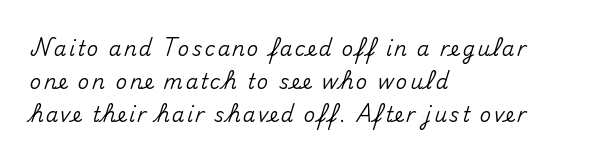
Reading down the block, your eye returns to a fixed left position each line. Any mark beneath the type? The region is blank. How would I describe the line gaps? Plain and ordinary.
